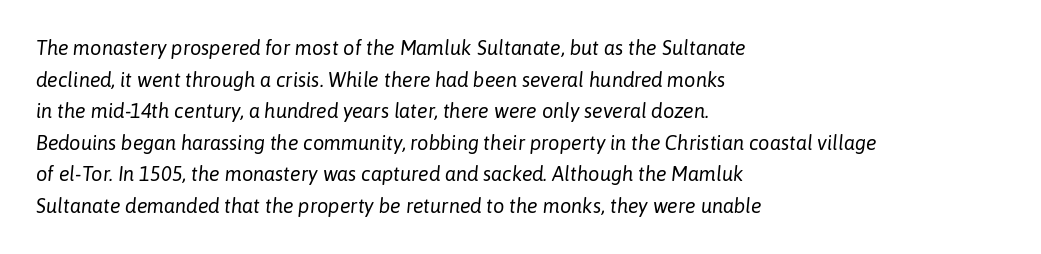
The passage shown stacks its lines at a standard gap. Glance below the letters and you will spot only blank space. The whole block is typeset with a tilt. The rag falls on the right side of this text block. Students, note that the glyphs here touch the page at normal intervals.
